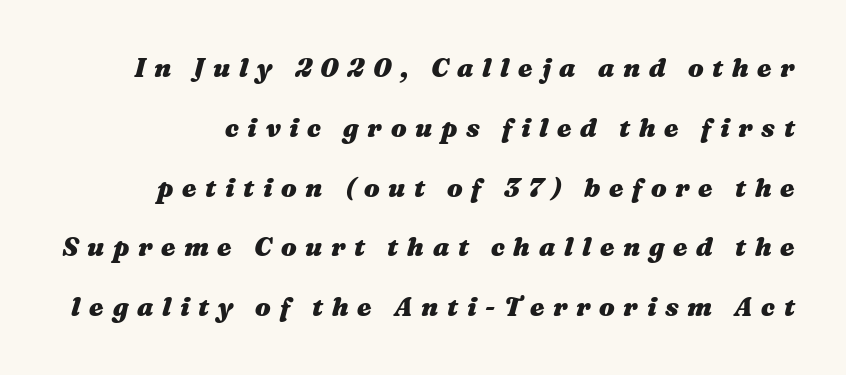
Typographic density is high because the face is bold. Is the block centered? No — it sits flush against the right margin. Horizontal bands of white between lines are thick stripes. Posture: slanted.
